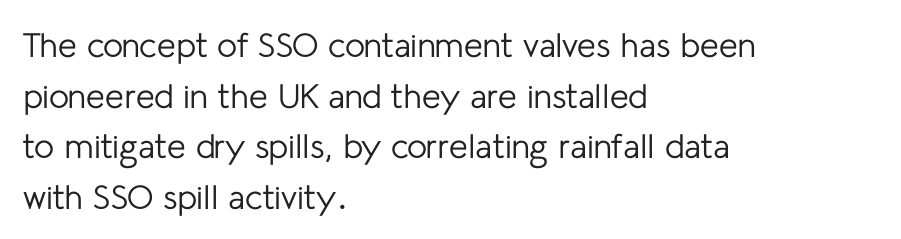
The image shows 34 px regular-weight sans-serif type, upright; set left-aligned, normal line spacing (1.49x), normal letter spacing, not underlined; low stroke contrast and a medium x-height.
